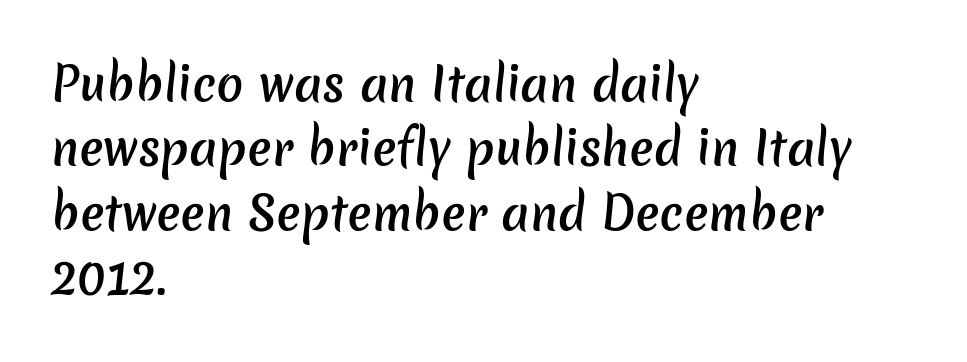
Are there feet on the stems? There aren't — it's a sans. Students, note that the glyphs here touch the page at normal intervals. These words are printed semibold, heavier than regular yet not bold. These lines are set flush left with a ragged right edge. The space directly below the letters is spotless. Evenly set lines give the paragraph a standard silhouette.
